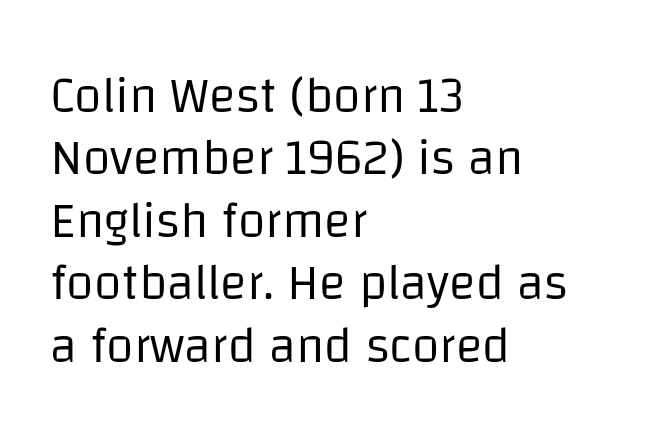
The image shows 50 px regular-weight sans-serif type, upright; set left-aligned, normal line spacing (1.25x), normal letter spacing, not underlined; low stroke contrast and a large x-height.
